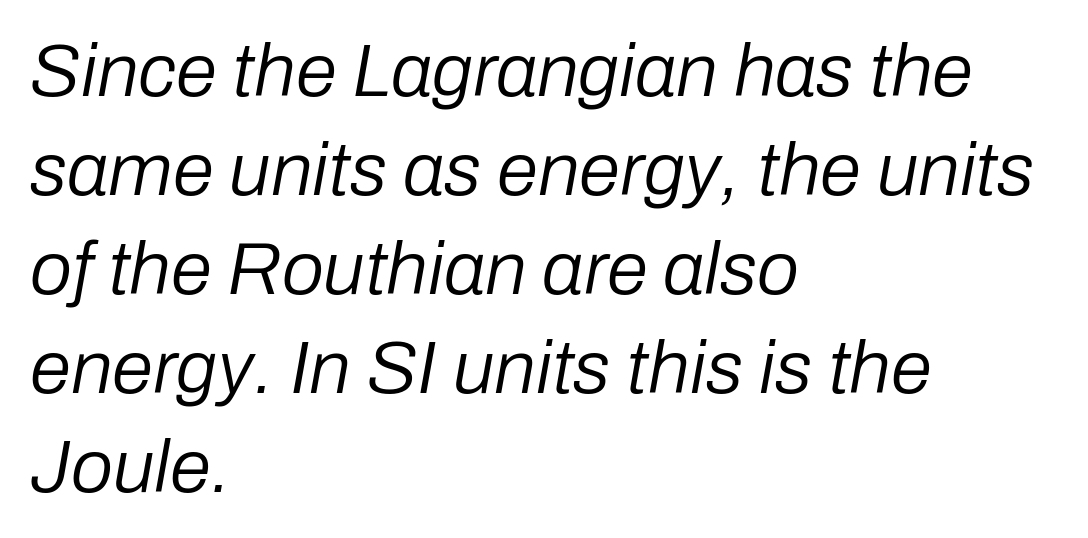
If you measured baseline to baseline, you'd find a middling distance. An italicized treatment has been applied to the whole sample. Each word holds together tightly as a unit, with standard inter-letter gaps. Character widths vary here, with narrow letters taking less room than wide ones. A classic flush-left, rag-right setting is used for this passage. Each stroke keeps to a modest, everyday thickness or less.
